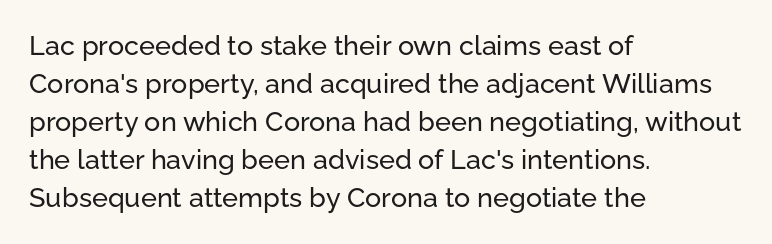
Q: Is the text italic (slanted)? A: No, it is upright.
Q: Is the text underlined? A: No.
Q: How is the paragraph aligned? A: Left-aligned.
Q: Is the spacing between letters normal or unusually wide? A: Normal.
Q: Is the spacing between lines tight, normal or loose? A: Normal.
